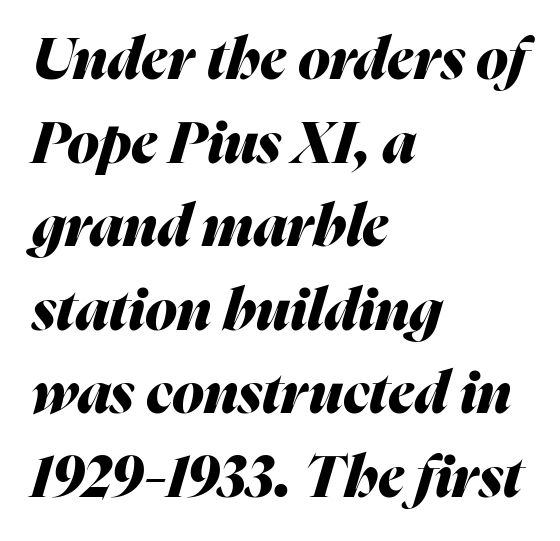
Q: Is the text bold? A: Yes.
Q: Is the text italic (slanted)? A: Yes, it leans right by about 16 degrees.
Q: Is the text underlined? A: No.
Q: How is the paragraph aligned? A: Left-aligned.
Q: Is the spacing between letters normal or unusually wide? A: Normal.
Q: Is the spacing between lines tight, normal or loose? A: Normal.
Q: Width (condensed, normal, or wide)? A: Normal.
Q: Stroke contrast? A: Medium.
Q: x-height? A: Medium.
Q: Monospaced? A: No.
